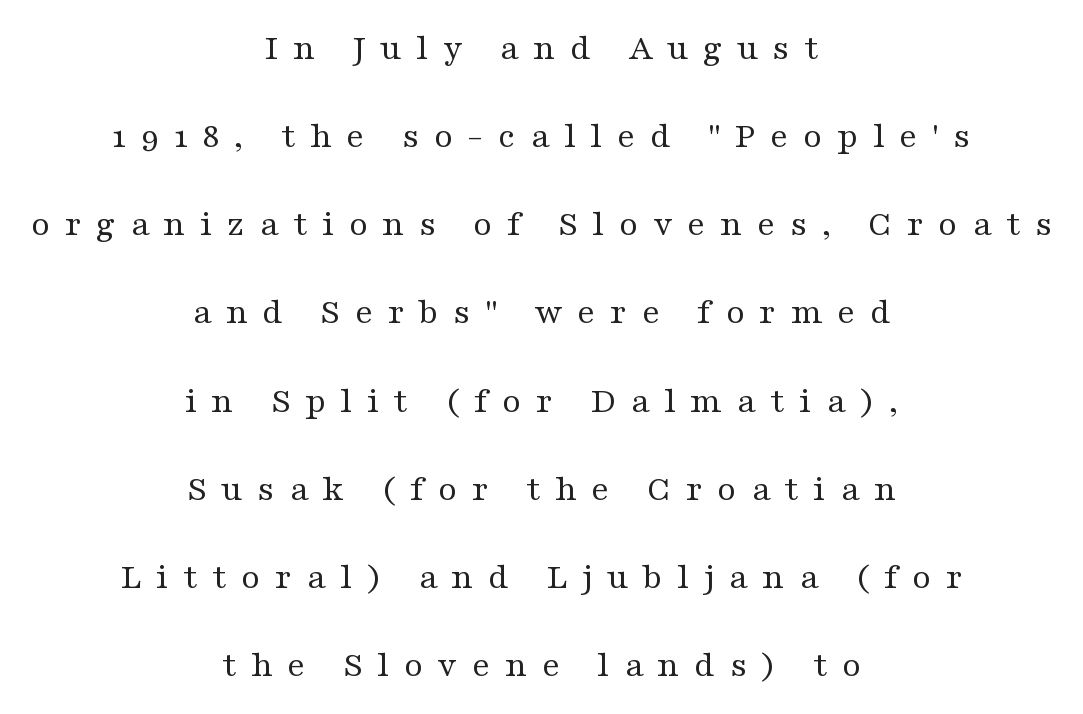
The image shows 38 px regular-weight, wide serif type, upright; set centered, loose line spacing (2.32x), unusually wide letter spacing (+0.38 em), not underlined; medium stroke contrast and a medium x-height.
